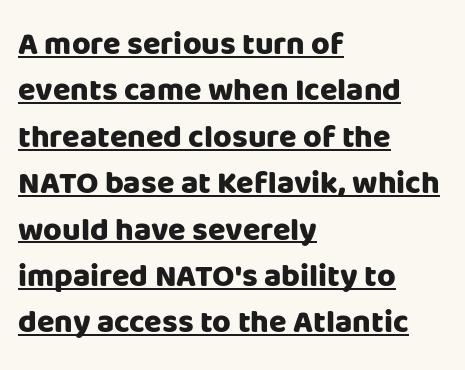
Q: Is the text bold? A: Yes.
Q: Is the text italic (slanted)? A: No, it is upright.
Q: Is the typeface a serif or a sans-serif typeface? A: Sans-serif.
Q: Is the text underlined? A: Yes.
Q: How is the paragraph aligned? A: Left-aligned.
Q: Is the spacing between letters normal or unusually wide? A: Normal.
Q: Is the spacing between lines tight, normal or loose? A: Normal.
Q: Width (condensed, normal, or wide)? A: Normal.
Q: Stroke contrast? A: Low.
Q: x-height? A: Large.
Q: Monospaced? A: No.
